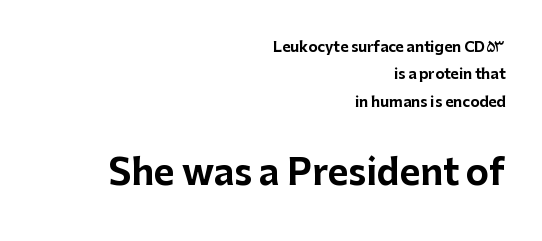
Proportional: the letters do not fall into vertical columns. The line-height multiplier appears high, well above default. In this sample the second text group is rendered at the bigger scale. You could call the tracking neutral — neither tight nor loose. The rendering anchors every line to the right-hand side. Unmarked baselines from the first word to the last.
